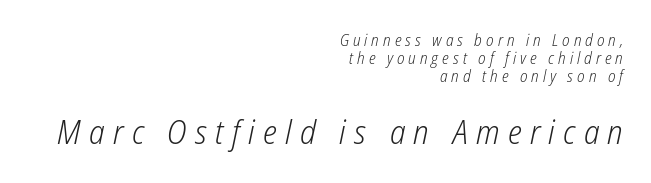
The lower block of text is set noticeably larger than the block above it. Honestly, the letter spacing is so wide it's the main thing you notice. Heft: none added — not bold. Quick note: interline space is minimal.
